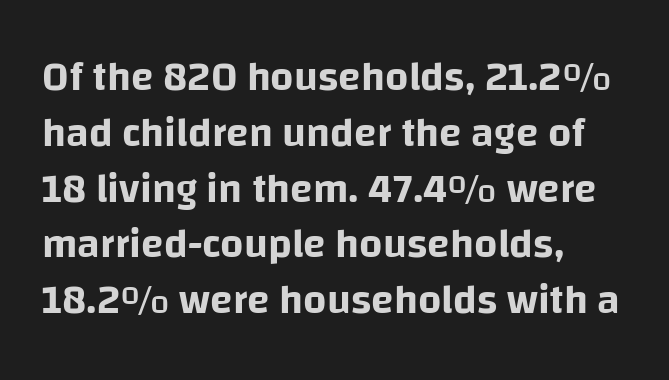
{"serif": "no", "italic": "no", "width": "normal", "stroke_contrast": "low", "x_height": "large", "monospaced": "no", "underline": "no", "align": "left", "line_spacing": "normal", "line_spacing_ratio": 1.36, "letter_spacing": "normal", "letter_spacing_em": 0.0, "glyph_px": 41}
